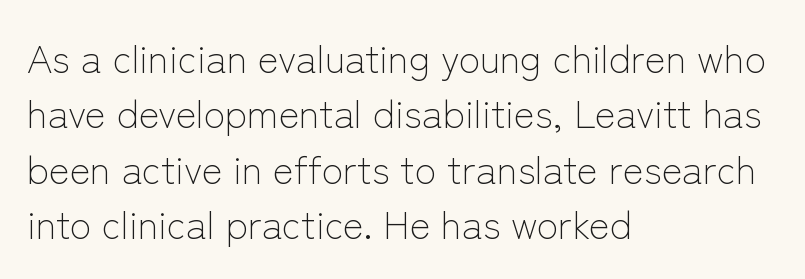
The image shows 39 px light sans-serif type, upright; set left-aligned, normal line spacing (1.42x), normal letter spacing, not underlined; low stroke contrast and a medium x-height.
